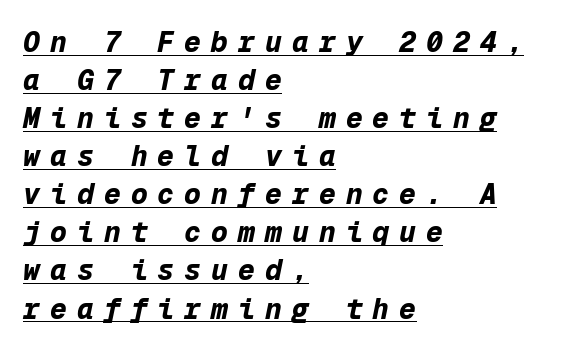
The image shows 28 px bold type, italic (leaning right), monospaced; set left-aligned, normal line spacing (1.36x), unusually wide letter spacing (+0.36 em), underlined; low stroke contrast and a medium x-height.
